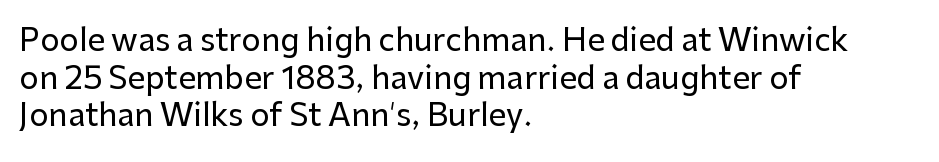
{"serif": "no", "italic": "no", "width": "normal", "stroke_contrast": "low", "x_height": "medium", "monospaced": "no", "underline": "no", "align": "left", "line_spacing_ratio": 1.21, "letter_spacing": "normal", "letter_spacing_em": 0.0, "glyph_px": 31}
